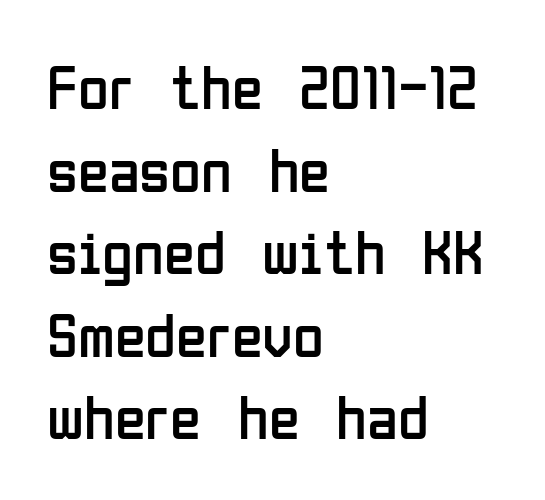
A normal amount of white space separates one row of letters from the next. The typesetter chose a ragged-right arrangement here. Think standard paragraph weight, or any step lighter than that. The passage shown is typeset with a sans-serif family. Proportional: the letters do not fall into vertical columns.
